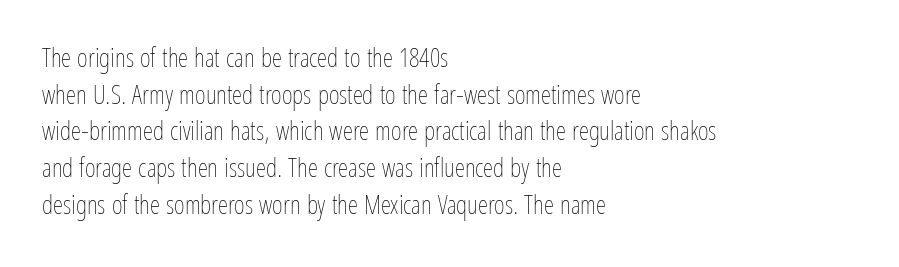
{"italic": "no", "bold": "no", "underline": "no", "align": "left", "line_spacing": "normal", "line_spacing_ratio": 1.41, "letter_spacing": "normal", "letter_spacing_em": 0.0, "glyph_px": 26}
